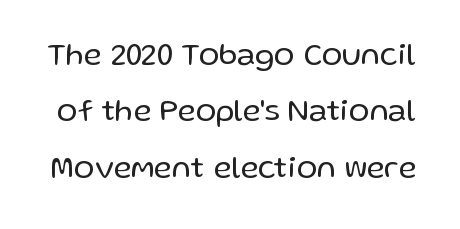
Q: Is the text bold? A: No.
Q: Is the text italic (slanted)? A: No, it is upright.
Q: Is the typeface a serif or a sans-serif typeface? A: Sans-serif.
Q: Is the text underlined? A: No.
Q: Is the spacing between letters normal or unusually wide? A: Normal.
Q: Width (condensed, normal, or wide)? A: Normal.
Q: Stroke contrast? A: Low.
Q: x-height? A: Medium.
Q: Monospaced? A: No.
